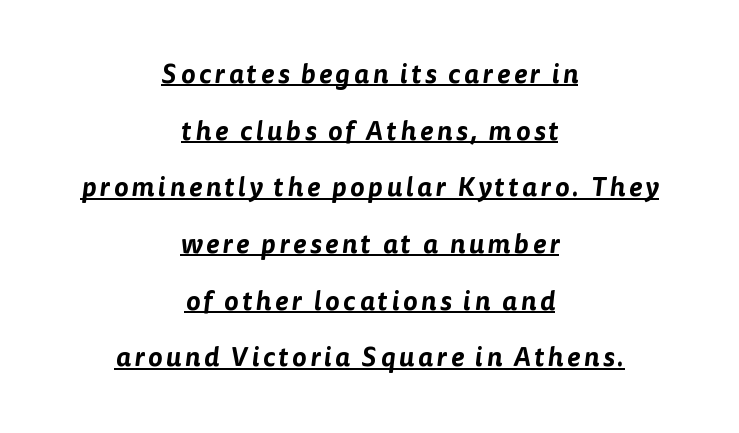
{"underline": "yes", "align": "center", "line_spacing": "loose", "line_spacing_ratio": 2.1, "glyph_px": 27}
